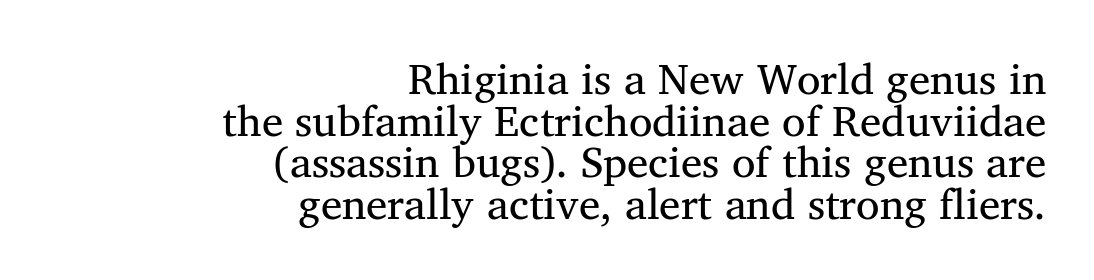
The image shows 43 px serif type, upright; set right-aligned, tight line spacing (0.97x), normal letter spacing, not underlined; medium stroke contrast and a medium x-height.
